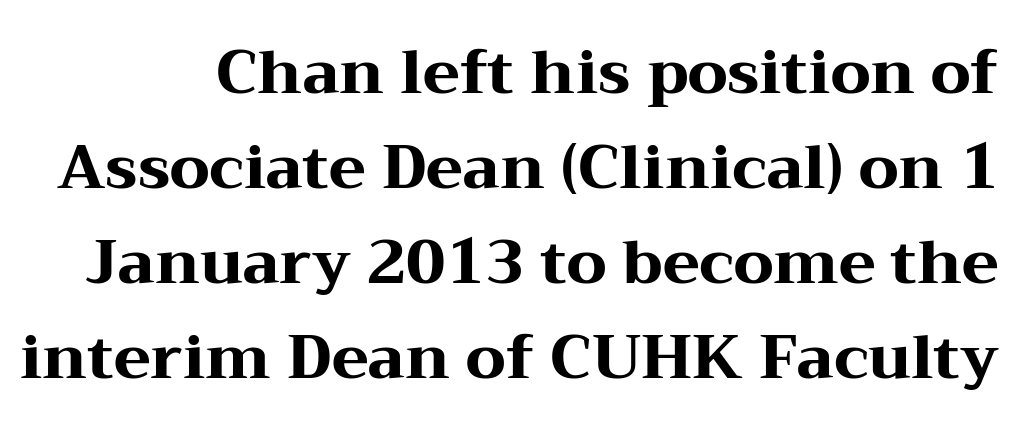
The baseline area is clear. Is there much room between lines? A standard amount, neither cramped nor airy. Compared with typical body copy, the letter spacing here is the same. Every letter is thick-stroked: bold, no question. Posture: upright roman. The letters advance in unequal steps, a hallmark of proportional type.
